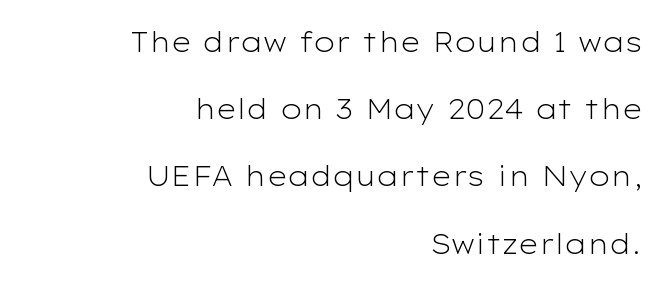
The image shows 27 px text type, upright; set right-aligned, loose line spacing (2.49x), normal letter spacing, not underlined.
